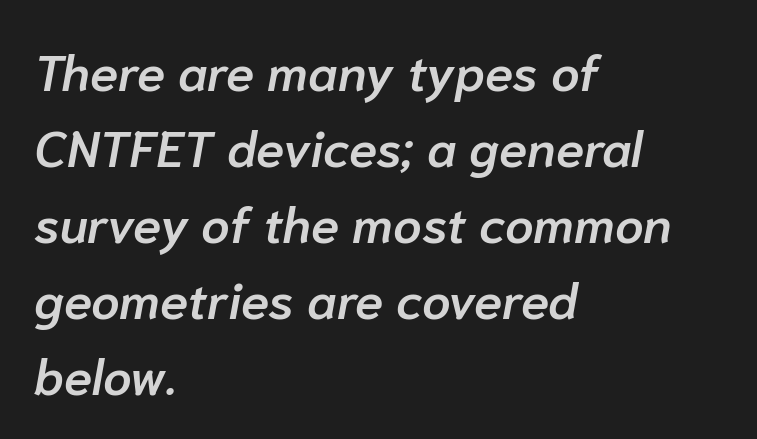
The image shows 51 px semibold type, italic (leaning right); set left-aligned, normal line spacing (1.49x), normal letter spacing, not underlined; low stroke contrast and a medium x-height.
